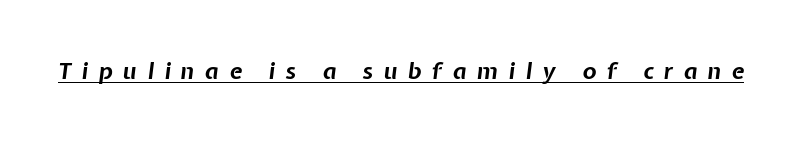
Loose tracking; the words dissolve into strings of separated letters. Every character sits at an angle, as italics do. This is underlined copy, the kind a proofreader might mark for attention. Plenty of ink on the page — the face is bold.
